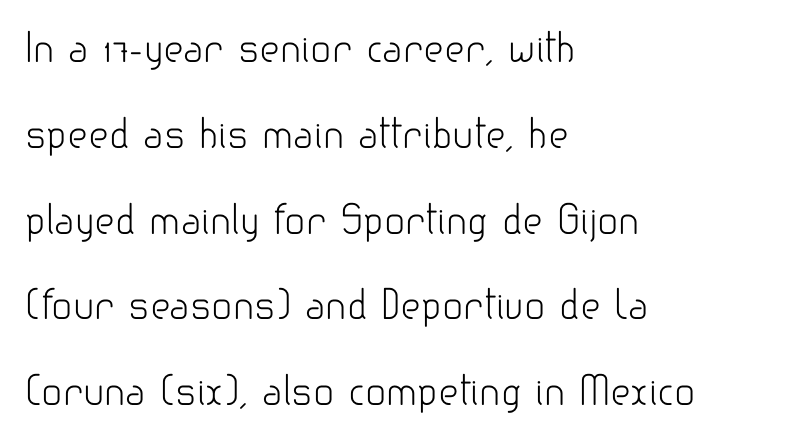
The space directly below the letters is spotless. Caption: face not bold, strokes unweighted. The face used here is rendered with its standard letterfit. Loosely led — the rows are spread out. Every stem runs plumb, perpendicular to the baseline.
